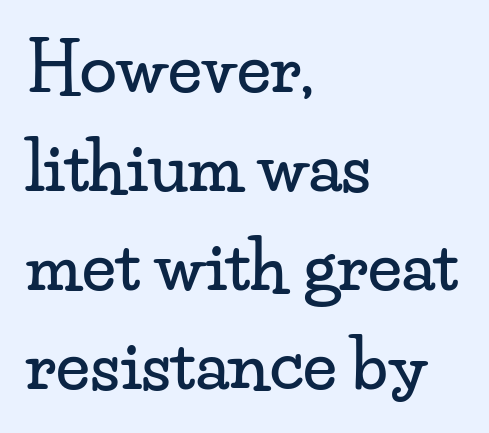
{"serif": "yes", "italic": "no", "width": "wide", "stroke_contrast": "low", "x_height": "small", "monospaced": "no", "underline": "no", "align": "left", "line_spacing": "normal", "line_spacing_ratio": 1.48, "letter_spacing": "normal", "letter_spacing_em": 0.0, "glyph_px": 67}
